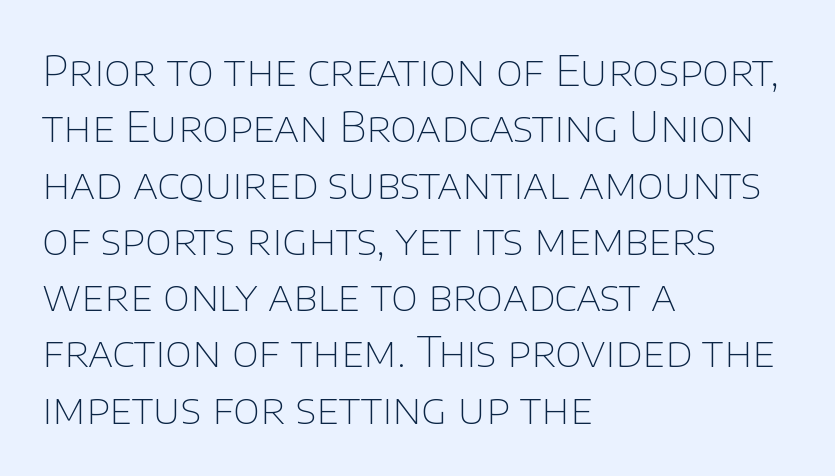
The image shows 42 px thin sans-serif type, upright; set left-aligned, normal line spacing (1.34x), normal letter spacing, not underlined; low stroke contrast and a large x-height.
